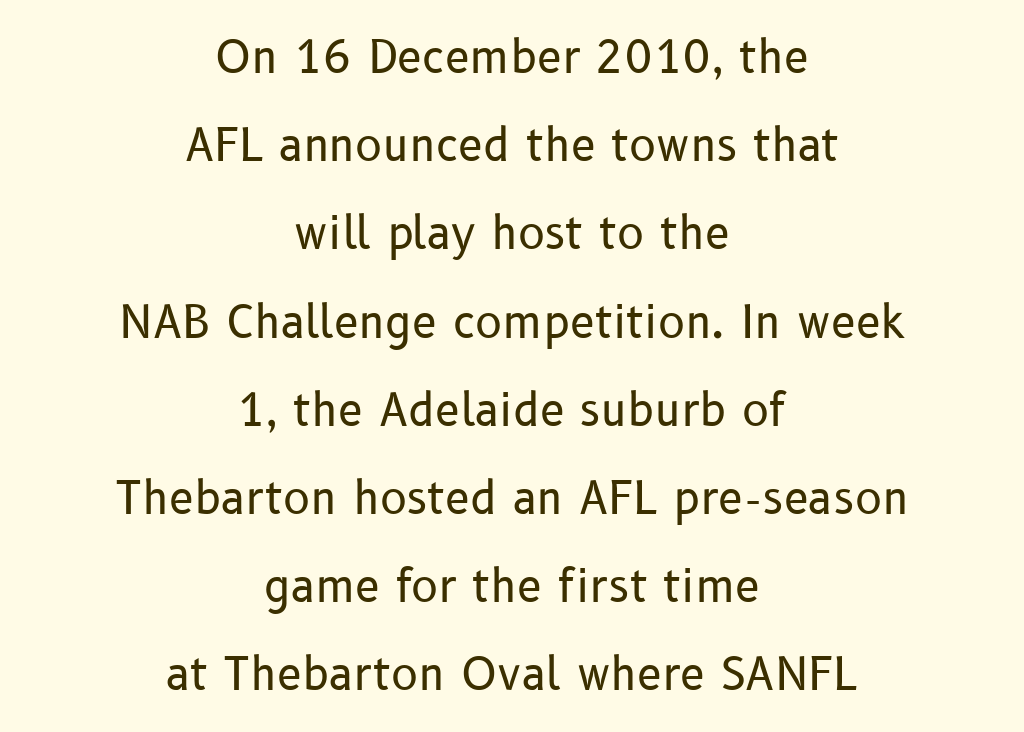
Q: Is the text bold? A: No.
Q: Is the text italic (slanted)? A: No, it is upright.
Q: Is the typeface a serif or a sans-serif typeface? A: Sans-serif.
Q: Is the text underlined? A: No.
Q: How is the paragraph aligned? A: Centered.
Q: Is the spacing between letters normal or unusually wide? A: Normal.
Q: Is the spacing between lines tight, normal or loose? A: Loose.
Q: Width (condensed, normal, or wide)? A: Normal.
Q: Stroke contrast? A: Low.
Q: x-height? A: Medium.
Q: Monospaced? A: No.
